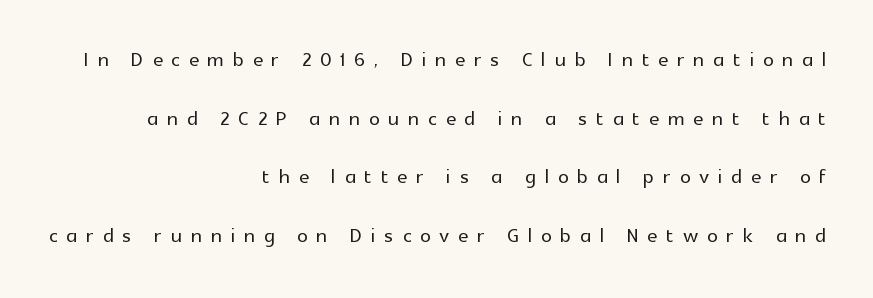
You could fit nearly another row in the gap between these rows. The lines in this sample share a right terminus and differ only in where they begin. Vertical strokes here are truly vertical. Decoration check: the copy has no underline. Is the letter spacing exaggerated? Yes — the characters are pushed far apart.
